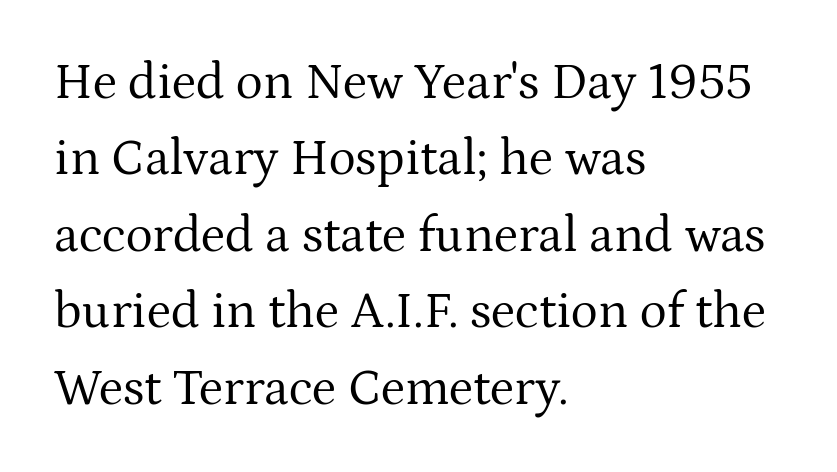
The image shows 51 px regular-weight serif type, upright; set left-aligned, normal line spacing (1.5x), normal letter spacing, not underlined; medium stroke contrast and a medium x-height.
